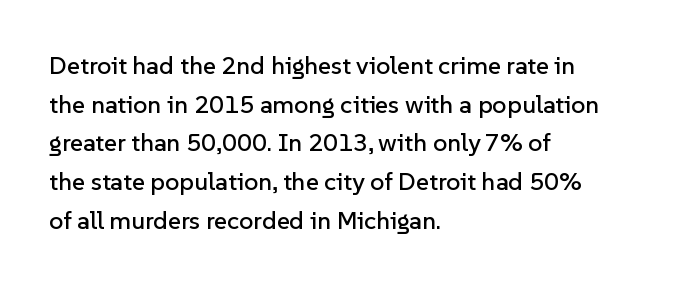
Q: Is the text italic (slanted)? A: No, it is upright.
Q: Is the text underlined? A: No.
Q: How is the paragraph aligned? A: Left-aligned.
Q: Is the spacing between letters normal or unusually wide? A: Normal.
Q: Is the spacing between lines tight, normal or loose? A: Normal.
